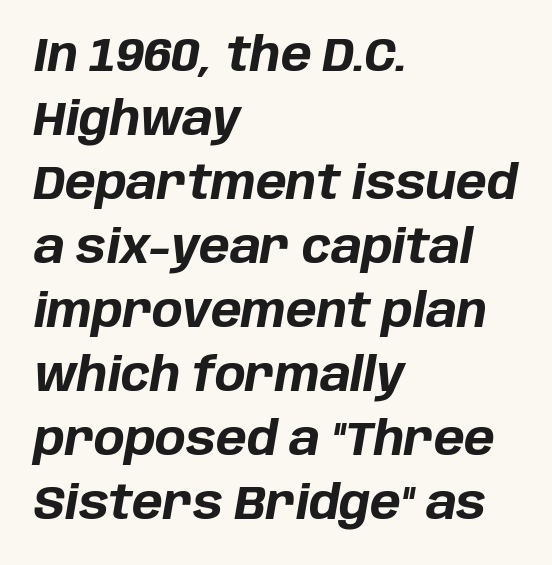
Q: Is the text bold? A: Yes.
Q: Is the text italic (slanted)? A: Yes, it leans right by about 10 degrees.
Q: Is the text underlined? A: No.
Q: How is the paragraph aligned? A: Left-aligned.
Q: Is the spacing between letters normal or unusually wide? A: Normal.
Q: Is the spacing between lines tight, normal or loose? A: Normal.
Q: Width (condensed, normal, or wide)? A: Normal.
Q: Stroke contrast? A: Low.
Q: x-height? A: Large.
Q: Monospaced? A: No.
